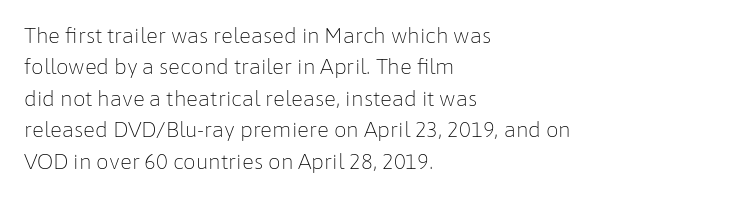
Line spacing here is normal. A typesetter would mark this as roman, not italic. The specimen omits any rule beneath the text block's lines. The rag falls on the right side of this text block. The characters are drawn with everyday or finer stroke widths.
